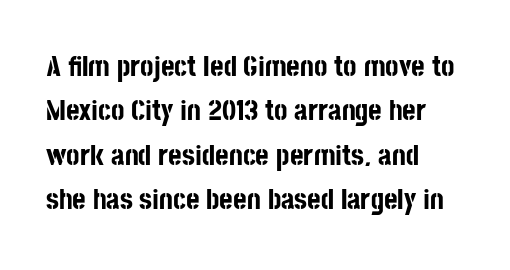
The image shows 29 px bold, condensed sans-serif type, upright; set left-aligned, normal line spacing (1.53x), normal letter spacing, not underlined; low stroke contrast and a large x-height.
